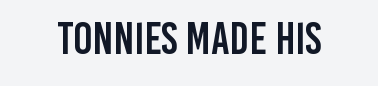
The image shows 45 px condensed sans-serif type, upright; set normal letter spacing, not underlined; low stroke contrast and a large x-height.
